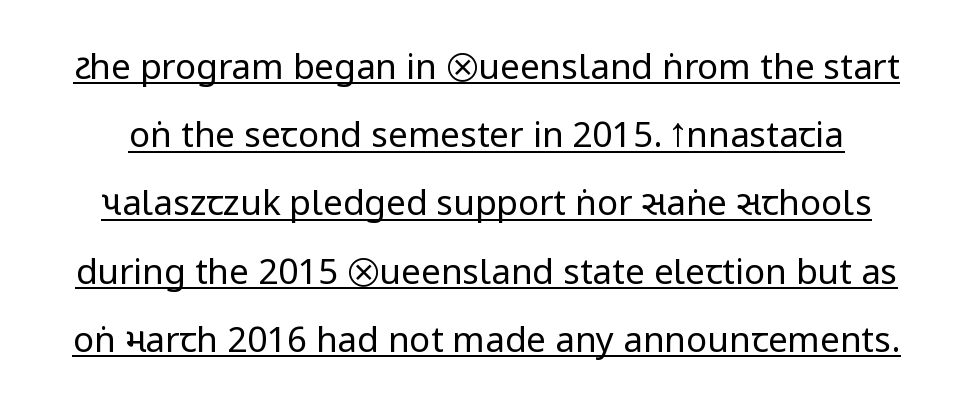
Q: Is the text bold? A: No.
Q: Is the text italic (slanted)? A: No, it is upright.
Q: Is the typeface a serif or a sans-serif typeface? A: Sans-serif.
Q: Is the text underlined? A: Yes.
Q: Is the spacing between letters normal or unusually wide? A: Normal.
Q: Is the spacing between lines tight, normal or loose? A: Loose.
Q: Width (condensed, normal, or wide)? A: Condensed.
Q: Stroke contrast? A: Low.
Q: x-height? A: Large.
Q: Monospaced? A: No.
